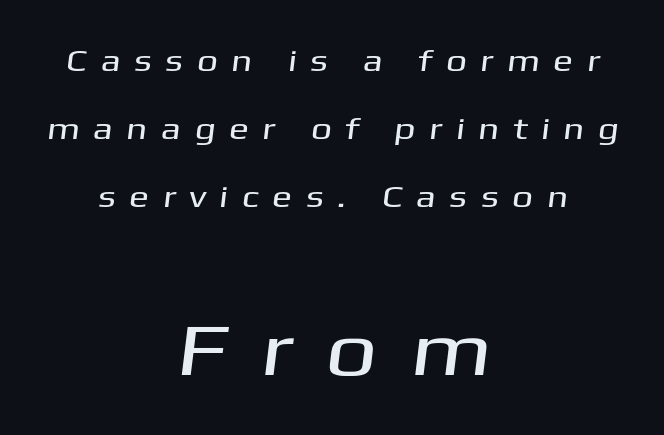
The space beneath each line is pristine and unruled. Both edges are ragged and mirror each other, which tells us the setting is centered. The type is letterspaced generously, with wide tracking. The letters carry no serifs — their stems end cleanly without finishing strokes.
